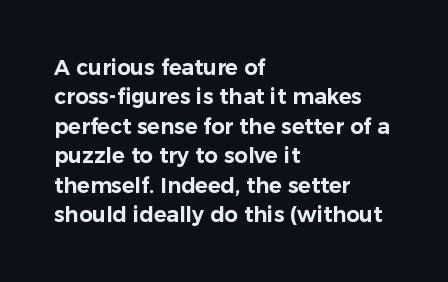
Q: Is the text italic (slanted)? A: No, it is upright.
Q: Is the text underlined? A: No.
Q: How is the paragraph aligned? A: Left-aligned.
Q: Is the spacing between letters normal or unusually wide? A: Normal.
Q: Is the spacing between lines tight, normal or loose? A: Normal.
